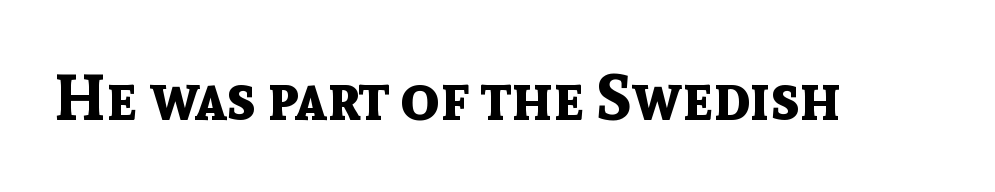
The image shows 63 px bold sans-serif type, upright; set normal letter spacing, not underlined; a medium x-height.
